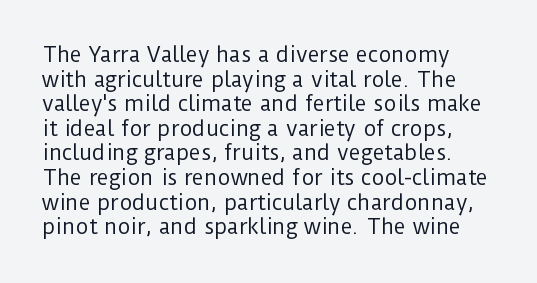
{"italic": "no", "bold": "no", "underline": "no", "align": "left", "line_spacing_ratio": 1.23, "letter_spacing": "normal", "letter_spacing_em": 0.0, "glyph_px": 20}
